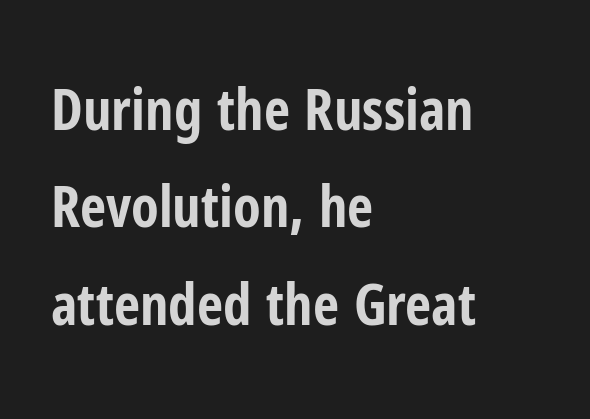
Q: Is the text bold? A: Yes.
Q: Is the text italic (slanted)? A: No, it is upright.
Q: Is the typeface a serif or a sans-serif typeface? A: Sans-serif.
Q: Is the text underlined? A: No.
Q: How is the paragraph aligned? A: Left-aligned.
Q: Is the spacing between letters normal or unusually wide? A: Normal.
Q: Width (condensed, normal, or wide)? A: Condensed.
Q: Stroke contrast? A: Low.
Q: x-height? A: Medium.
Q: Monospaced? A: No.
